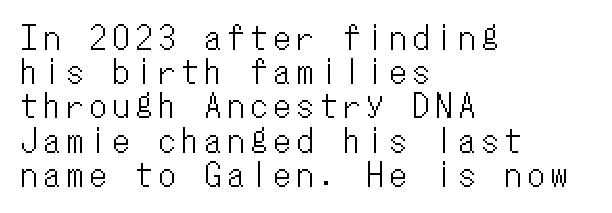
This block would grow much taller if given ordinary leading; it's compressed now. Fixed-width glyphs throughout — classic coding-font behaviour. The rendering anchors every line to the left-hand side. This is roman type, the default non-slanted kind.
